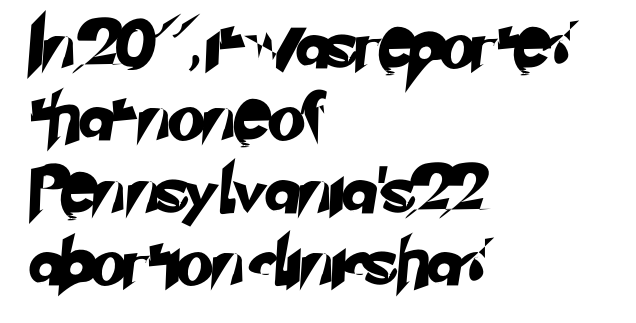
{"serif": "no", "width": "normal", "stroke_contrast": "low", "x_height": "small", "monospaced": "no", "underline": "no", "align": "left", "line_spacing": "normal", "line_spacing_ratio": 1.51, "letter_spacing": "normal", "letter_spacing_em": 0.0, "glyph_px": 48}
